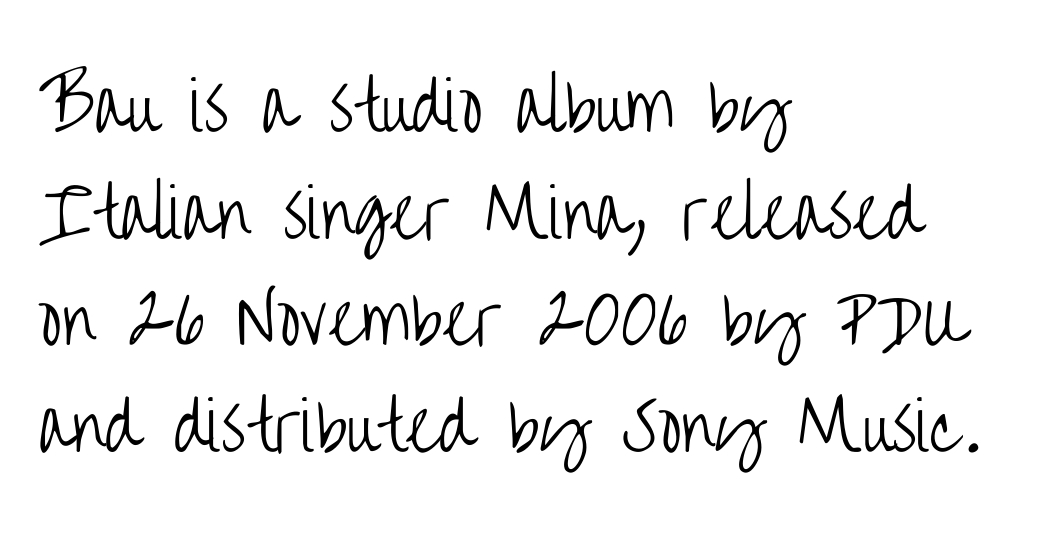
{"serif": "no", "italic": "no", "bold": "no", "weight": "light", "width": "condensed", "stroke_contrast": "low", "x_height": "large", "monospaced": "no", "underline": "no", "align": "left", "line_spacing": "normal", "line_spacing_ratio": 1.59, "letter_spacing": "normal", "letter_spacing_em": 0.0, "glyph_px": 67}
